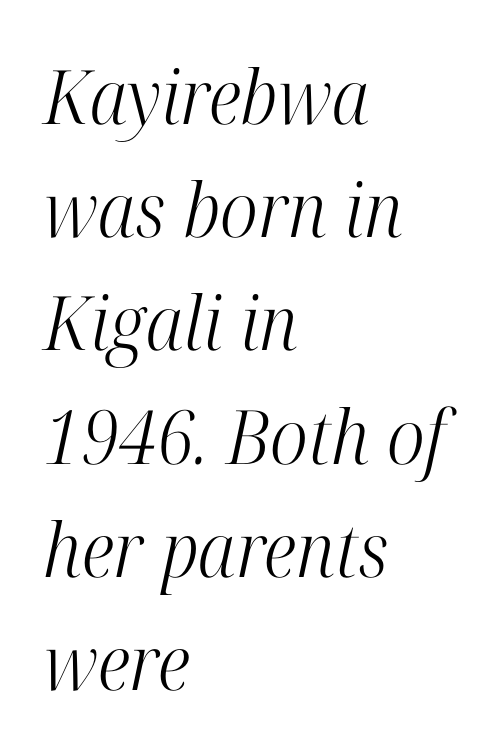
Q: Is the text bold? A: No.
Q: Is the text italic (slanted)? A: Yes, it leans right by about 12 degrees.
Q: Is the typeface a serif or a sans-serif typeface? A: Serif.
Q: Is the text underlined? A: No.
Q: How is the paragraph aligned? A: Left-aligned.
Q: Is the spacing between letters normal or unusually wide? A: Normal.
Q: Is the spacing between lines tight, normal or loose? A: Normal.
Q: Width (condensed, normal, or wide)? A: Condensed.
Q: Stroke contrast? A: High.
Q: x-height? A: Medium.
Q: Monospaced? A: No.
